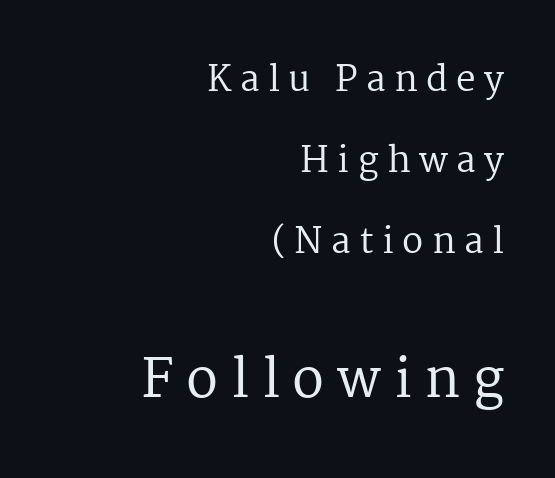
The image shows 53 px regular-weight serif type, upright; set right-aligned, loose line spacing (2.32x), unusually wide letter spacing (+0.24 em), not underlined; the second (bottom) block is 1.51x larger; medium stroke contrast and a medium x-height.
